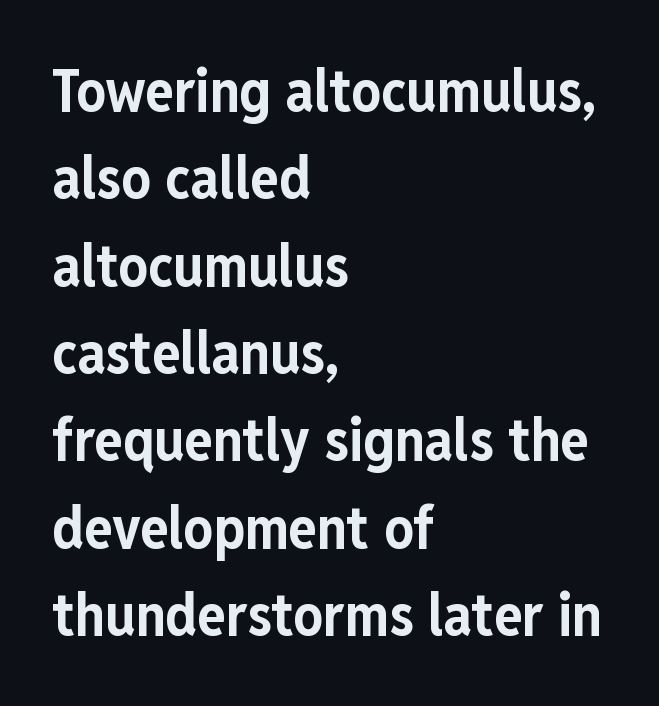
The image shows 59 px bold, condensed sans-serif type, upright; set left-aligned, normal line spacing (1.48x), normal letter spacing, not underlined; low stroke contrast and a medium x-height.
